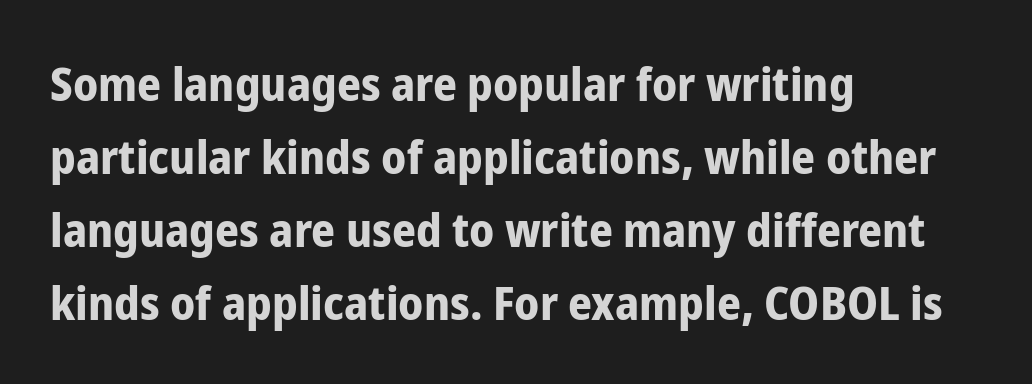
Q: Is the text bold? A: Yes.
Q: Is the text italic (slanted)? A: No, it is upright.
Q: Is the typeface a serif or a sans-serif typeface? A: Sans-serif.
Q: Is the text underlined? A: No.
Q: How is the paragraph aligned? A: Left-aligned.
Q: Is the spacing between letters normal or unusually wide? A: Normal.
Q: Is the spacing between lines tight, normal or loose? A: Normal.
Q: Width (condensed, normal, or wide)? A: Condensed.
Q: Stroke contrast? A: Low.
Q: x-height? A: Medium.
Q: Monospaced? A: No.
